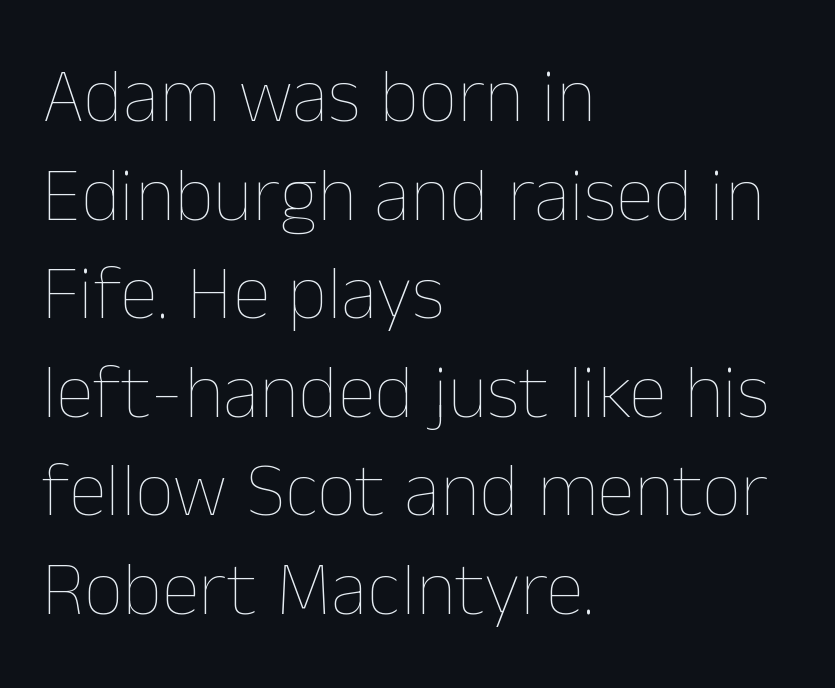
{"italic": "no", "bold": "no", "weight": "thin", "width": "normal", "stroke_contrast": "low", "x_height": "medium", "monospaced": "no", "underline": "no", "align": "left", "line_spacing": "normal", "line_spacing_ratio": 1.28, "letter_spacing": "normal", "letter_spacing_em": 0.0, "glyph_px": 77}
